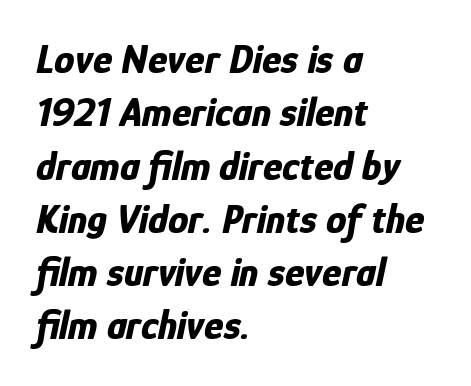
{"italic": "yes", "lean": "right", "slant_degrees": 12, "bold": "yes", "weight": "bold", "width": "condensed", "stroke_contrast": "low", "x_height": "medium", "monospaced": "no", "underline": "no", "align": "left", "line_spacing": "normal", "line_spacing_ratio": 1.3, "letter_spacing": "normal", "letter_spacing_em": 0.0, "glyph_px": 41}
